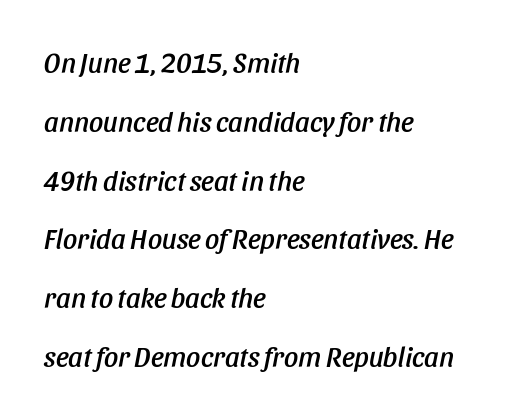
{"italic": "yes", "lean": "right", "slant_degrees": 11, "width": "condensed", "stroke_contrast": "low", "x_height": "large", "monospaced": "no", "underline": "no", "align": "left", "line_spacing": "loose", "line_spacing_ratio": 2.1, "letter_spacing": "normal", "letter_spacing_em": 0.0, "glyph_px": 28}
